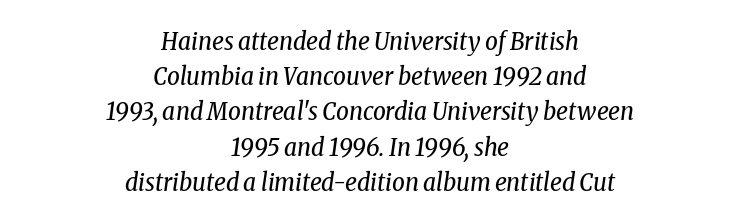
The string is rendered with underlining switched off. Observe the lean: these are italic letterforms. Line starts and ends both wander, symmetrically. Nothing unusual about the tracking: characters are spaced as the font intends. Ink coverage per letter is moderate at most.
